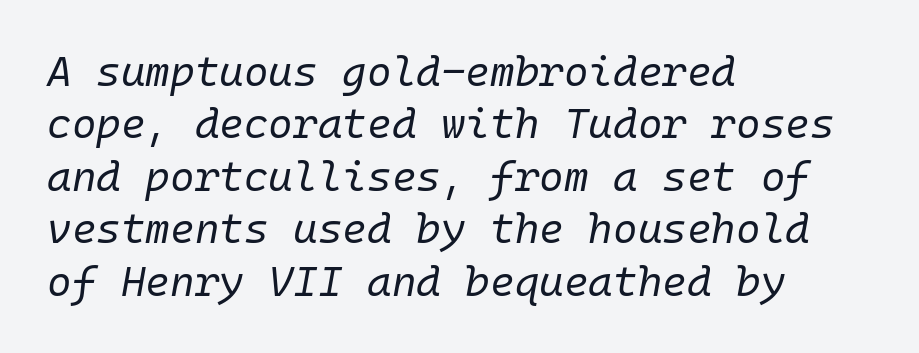
The image shows 42 px regular-weight type, italic (leaning right), monospaced; set left-aligned, normal line spacing (1.25x), normal letter spacing, not underlined; low stroke contrast and a medium x-height.
